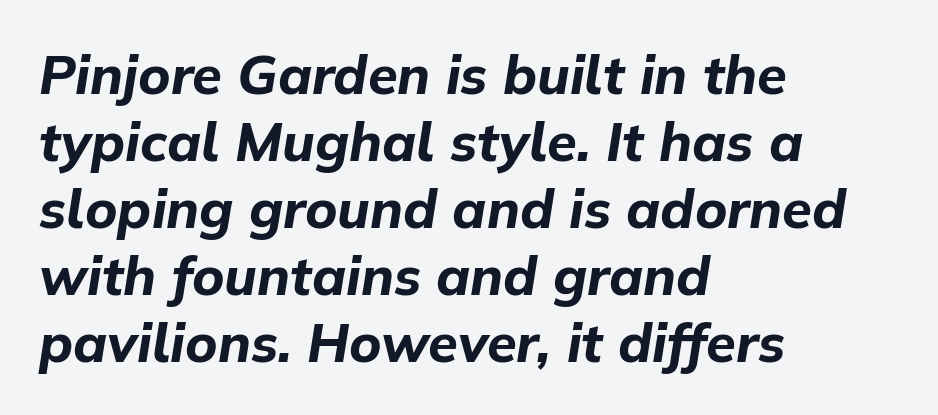
Q: Is the text bold? A: Yes.
Q: Is the text italic (slanted)? A: Yes, it leans right by about 9 degrees.
Q: Is the text underlined? A: No.
Q: How is the paragraph aligned? A: Left-aligned.
Q: Is the spacing between letters normal or unusually wide? A: Normal.
Q: Width (condensed, normal, or wide)? A: Normal.
Q: Stroke contrast? A: Low.
Q: x-height? A: Medium.
Q: Monospaced? A: No.
